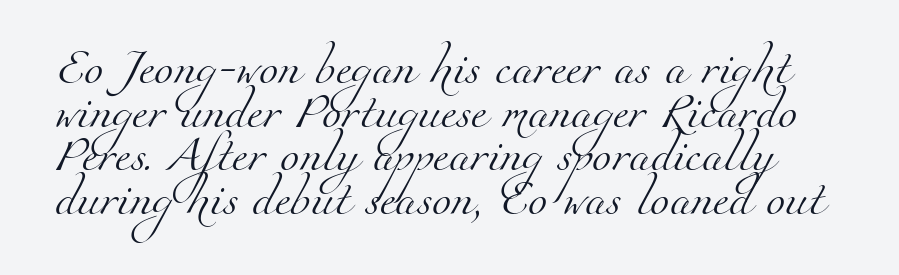
Q: Is the text bold? A: No.
Q: Is the typeface a serif or a sans-serif typeface? A: Serif.
Q: Is the text underlined? A: No.
Q: Is the spacing between letters normal or unusually wide? A: Normal.
Q: Is the spacing between lines tight, normal or loose? A: Normal.
Q: Width (condensed, normal, or wide)? A: Normal.
Q: Stroke contrast? A: Medium.
Q: x-height? A: Small.
Q: Monospaced? A: No.
